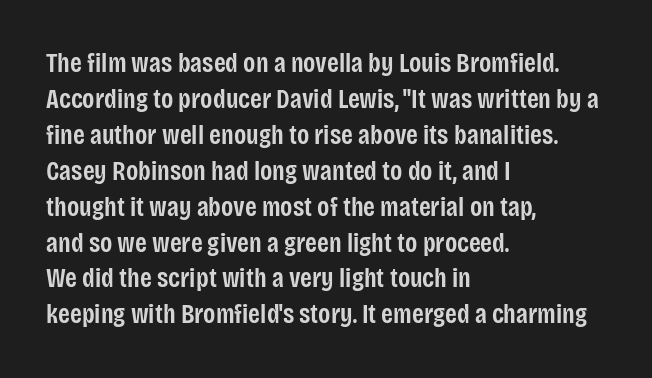
The image shows 27 px text type, upright; set left-aligned, normal line spacing (1.33x), normal letter spacing, not underlined.
